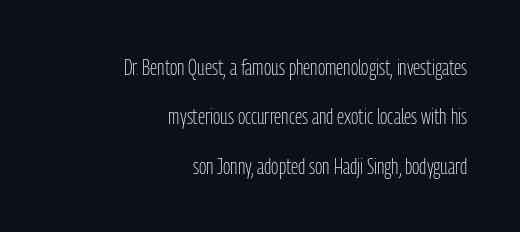
The face looks like a standard text weight, possibly lighter. The typesetter chose a ragged-left arrangement here. The vertical gap from one line to the next is large. The tracking reads as untouched default to a designer's eye. The foot of each line stays bare and open.
